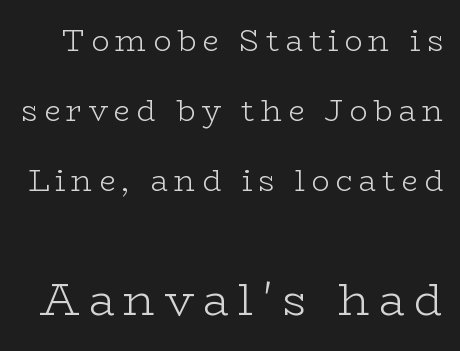
Q: Is the text bold? A: No.
Q: Is the text italic (slanted)? A: No, it is upright.
Q: Is the typeface a serif or a sans-serif typeface? A: Serif.
Q: Is the text underlined? A: No.
Q: Is the spacing between letters normal or unusually wide? A: Unusually wide.
Q: Is the spacing between lines tight, normal or loose? A: Loose.
Q: Which block of text is set in a larger size, the first (top) or the second (bottom)? A: The second (bottom) one.
Q: Width (condensed, normal, or wide)? A: Wide.
Q: Stroke contrast? A: Low.
Q: x-height? A: Medium.
Q: Monospaced? A: No.
